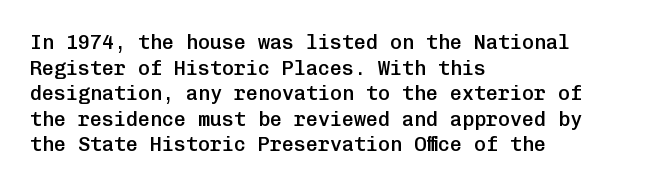
The image shows 20 px text type, upright; set left-aligned, normal line spacing (1.28x), normal letter spacing, not underlined.
